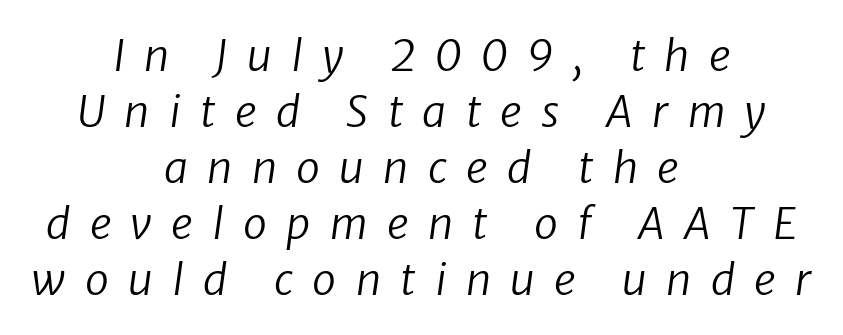
The image shows 43 px regular-weight type, italic (leaning right); set centered, normal line spacing (1.3x), unusually wide letter spacing (+0.45 em), not underlined; low stroke contrast and a medium x-height.
